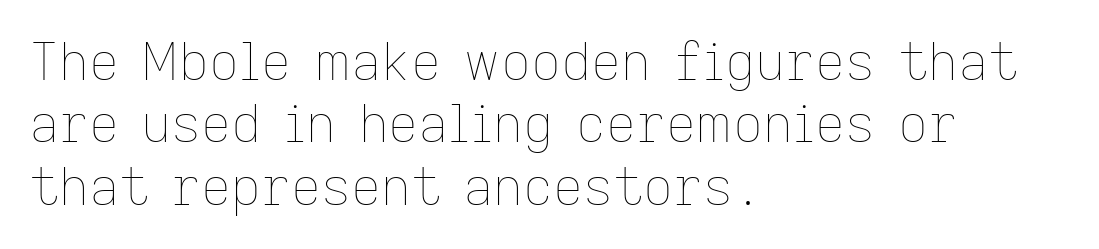
The lettering stays uniformly vertical, giving the passage a roman look. Here the designer chose a conventional face with non-uniform glyph widths. The foot of each line stays bare and open. Stems and bowls with no extra thickness — not bold.
